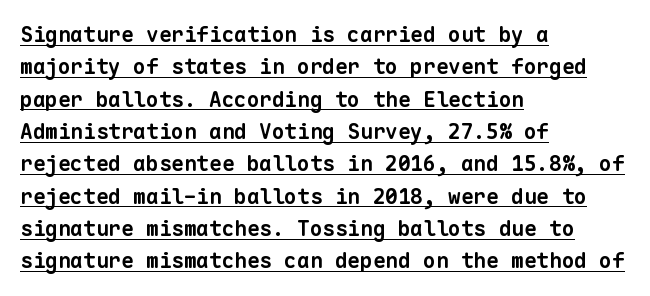
Q: Is the text bold? A: Yes.
Q: Is the text underlined? A: Yes.
Q: How is the paragraph aligned? A: Left-aligned.
Q: Is the spacing between letters normal or unusually wide? A: Normal.
Q: Is the spacing between lines tight, normal or loose? A: Normal.
